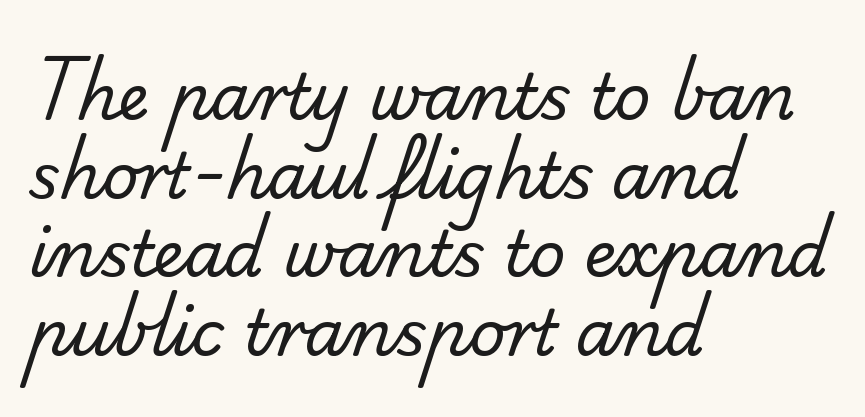
Q: Is the text bold? A: No.
Q: Is the typeface a serif or a sans-serif typeface? A: Sans-serif.
Q: Is the text underlined? A: No.
Q: How is the paragraph aligned? A: Left-aligned.
Q: Is the spacing between letters normal or unusually wide? A: Normal.
Q: Is the spacing between lines tight, normal or loose? A: Normal.
Q: Width (condensed, normal, or wide)? A: Normal.
Q: Stroke contrast? A: Low.
Q: x-height? A: Small.
Q: Monospaced? A: No.
